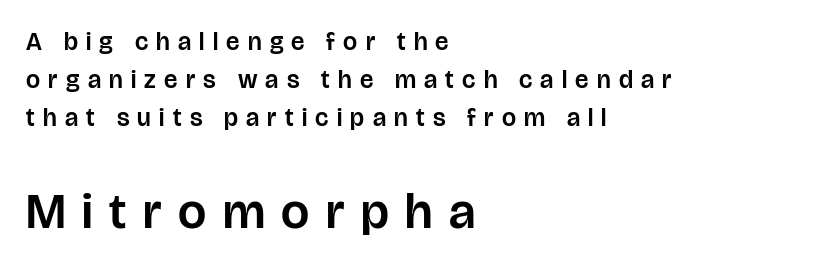
Q: Is the text italic (slanted)? A: No, it is upright.
Q: Is the typeface a serif or a sans-serif typeface? A: Sans-serif.
Q: Is the text underlined? A: No.
Q: How is the paragraph aligned? A: Left-aligned.
Q: Is the spacing between letters normal or unusually wide? A: Unusually wide.
Q: Is the spacing between lines tight, normal or loose? A: Normal.
Q: Which block of text is set in a larger size, the first (top) or the second (bottom)? A: The second (bottom) one.
Q: Width (condensed, normal, or wide)? A: Normal.
Q: Stroke contrast? A: Low.
Q: x-height? A: Large.
Q: Monospaced? A: No.
